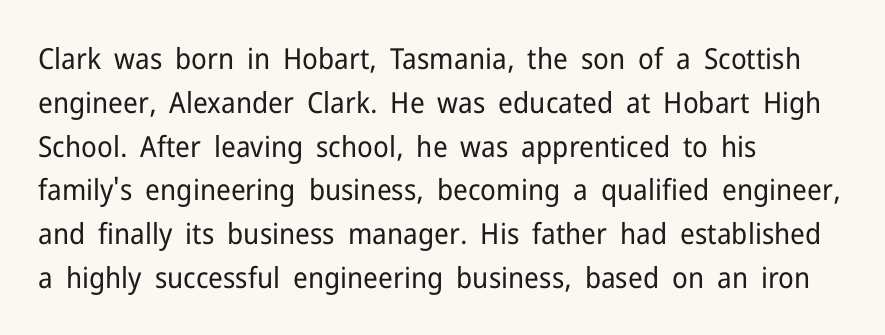
This is not heavy type; no bold has been used. A typesetter would call this proportional, since set widths differ per character. Compared with typical body copy, the letter spacing here is the same. The passage shown is not underscored anywhere.
